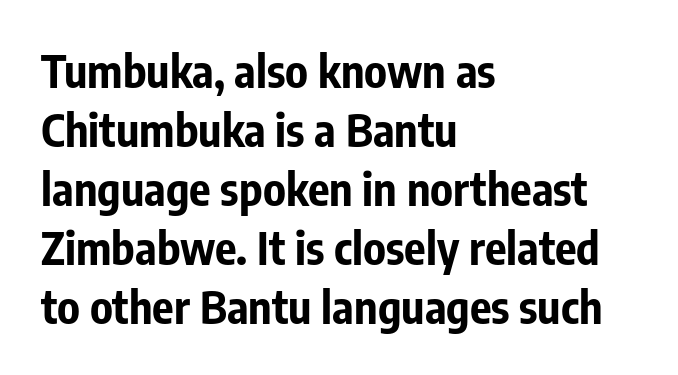
Typographic density is high because the face is bold. Visually the block forms a straight wall on the left and a jagged coastline on the right. The gaps between neighbouring characters are ordinary and unremarkable. Varying glyph widths throughout — classic text-font behaviour. The line-height multiplier appears to be the usual default.
